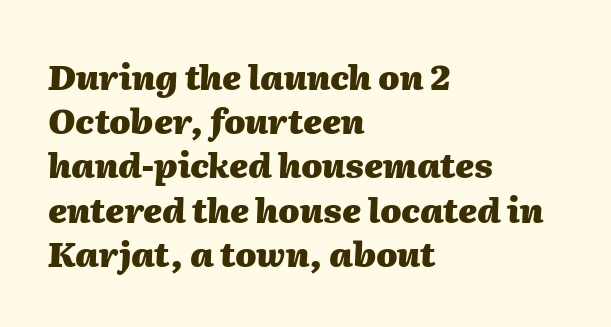
The image shows 34 px heavy type, italic (leaning right); set left-aligned, normal line spacing (1.3x), normal letter spacing, not underlined; medium stroke contrast and a medium x-height.
